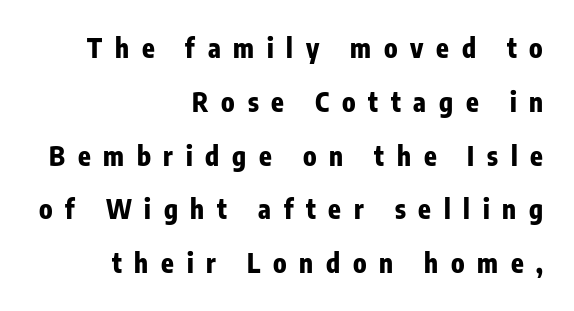
The image shows 26 px bold type, upright; set right-aligned, loose line spacing (2.07x), unusually wide letter spacing (+0.49 em), not underlined.
